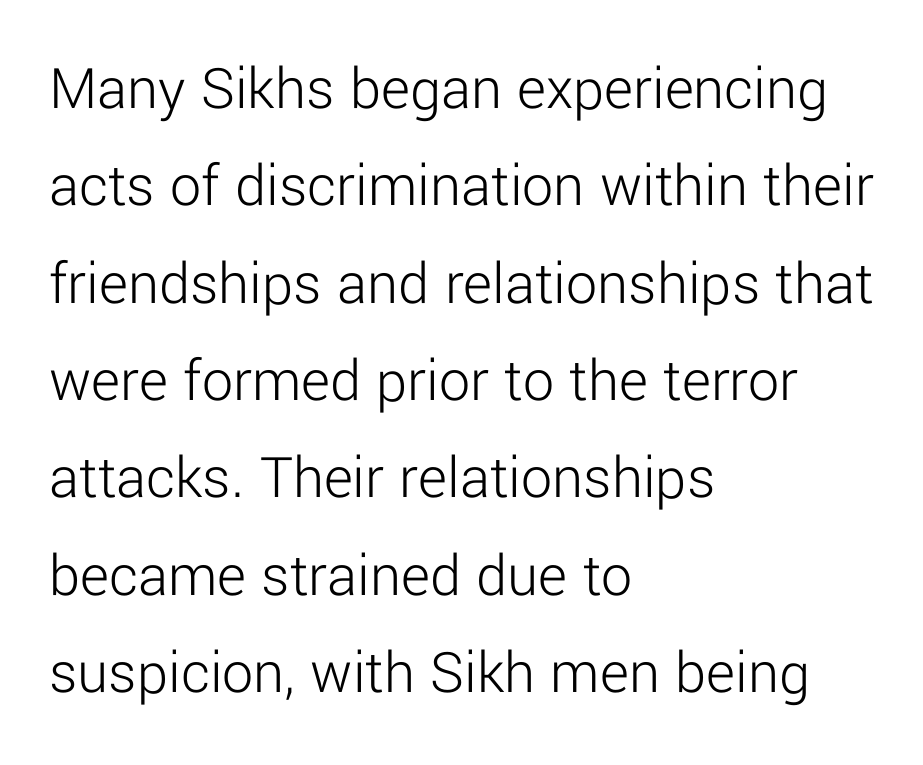
Q: Is the text bold? A: No.
Q: Is the text italic (slanted)? A: No, it is upright.
Q: Is the typeface a serif or a sans-serif typeface? A: Sans-serif.
Q: Is the text underlined? A: No.
Q: How is the paragraph aligned? A: Left-aligned.
Q: Is the spacing between letters normal or unusually wide? A: Normal.
Q: Is the spacing between lines tight, normal or loose? A: Normal.
Q: Width (condensed, normal, or wide)? A: Normal.
Q: Stroke contrast? A: Low.
Q: x-height? A: Medium.
Q: Monospaced? A: No.
